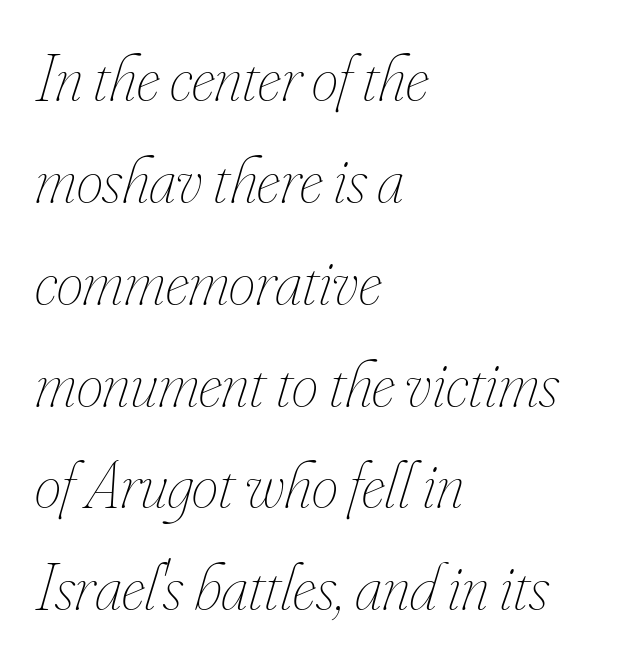
{"italic": "yes", "lean": "right", "slant_degrees": 16, "bold": "no", "weight": "thin", "width": "condensed", "stroke_contrast": "low", "x_height": "small", "monospaced": "no", "underline": "no", "align": "left", "line_spacing": "normal", "line_spacing_ratio": 1.52, "letter_spacing": "normal", "letter_spacing_em": 0.0, "glyph_px": 67}
